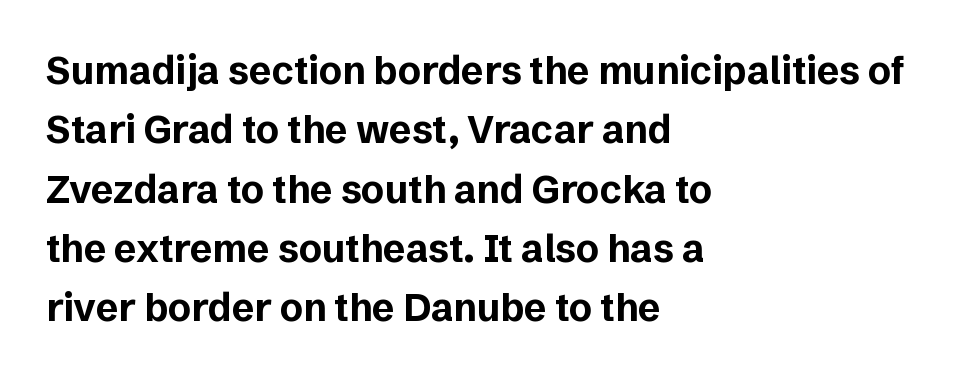
The image shows 38 px bold sans-serif type, upright; set left-aligned, normal line spacing (1.56x), normal letter spacing, not underlined; low stroke contrast and a medium x-height.
